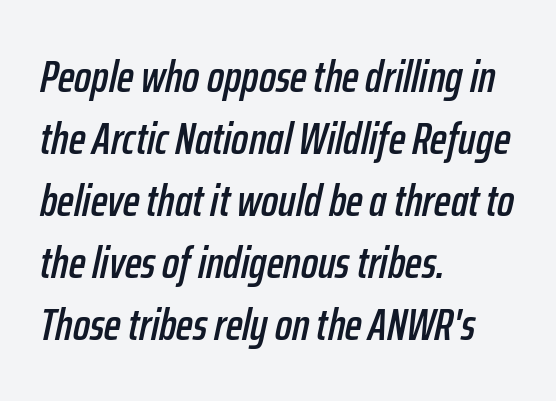
Q: Is the text italic (slanted)? A: Yes, it leans right by about 12 degrees.
Q: Is the text underlined? A: No.
Q: How is the paragraph aligned? A: Left-aligned.
Q: Is the spacing between letters normal or unusually wide? A: Normal.
Q: Is the spacing between lines tight, normal or loose? A: Normal.
Q: Width (condensed, normal, or wide)? A: Condensed.
Q: Stroke contrast? A: Low.
Q: x-height? A: Medium.
Q: Monospaced? A: No.
